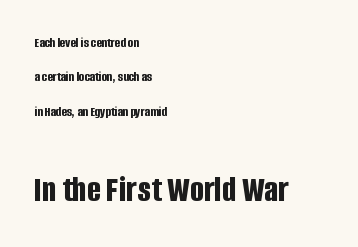
The passage is arranged the way most books set body copy — flush left. Glyph-to-glyph distance matches everyday printed text. The designer went with a sans here, leaving each stem footless. The passage shown is typed in a proportional face where columns would drift. Size contrast runs from small at the top to large at the bottom.
